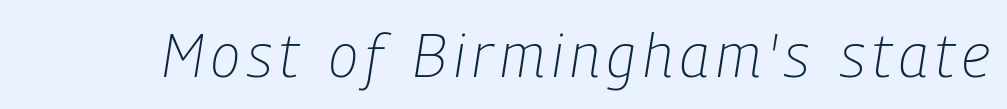
The image shows 60 px light, condensed type, italic (leaning right); set not underlined; low stroke contrast and a medium x-height.
